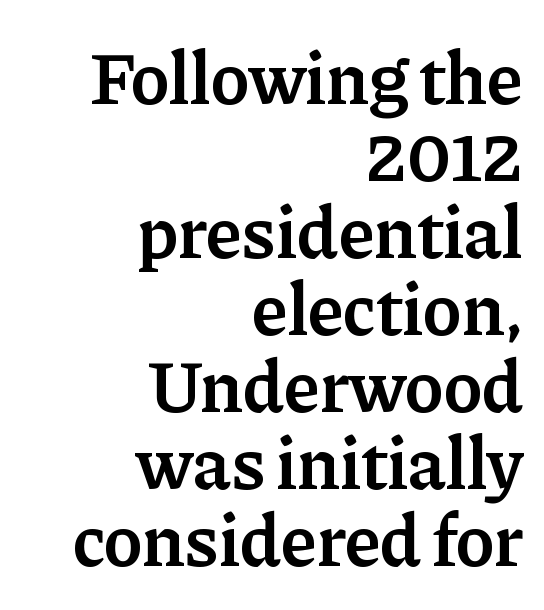
{"serif": "yes", "italic": "no", "bold": "semi", "weight": "semibold", "width": "normal", "stroke_contrast": "low", "x_height": "medium", "monospaced": "no", "underline": "no", "align": "right", "line_spacing": "tight", "line_spacing_ratio": 1.04, "letter_spacing": "normal", "letter_spacing_em": 0.0, "glyph_px": 74}
